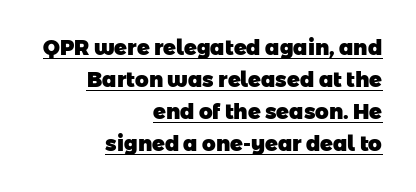
The specimen includes a rule beneath the text block's lines. Line spacing here is normal. The face used here is rendered with its standard letterfit. Short and long lines alike share a common ending point at right. Every letter is thick-stroked: bold, no question.
